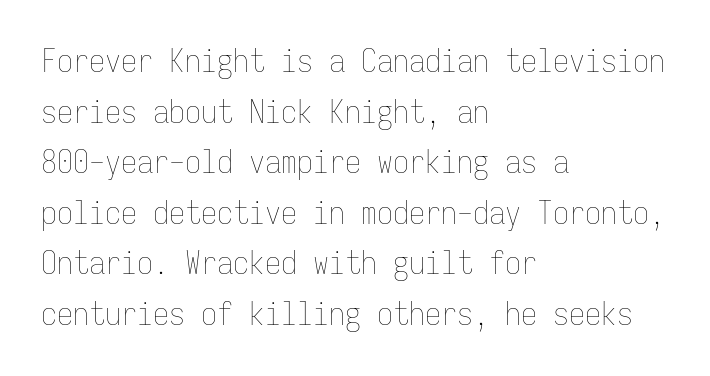
{"italic": "no", "bold": "no", "weight": "thin", "width": "condensed", "stroke_contrast": "low", "x_height": "medium", "monospaced": "yes", "underline": "no", "align": "left", "line_spacing": "normal", "line_spacing_ratio": 1.58, "letter_spacing": "normal", "letter_spacing_em": 0.0, "glyph_px": 32}
